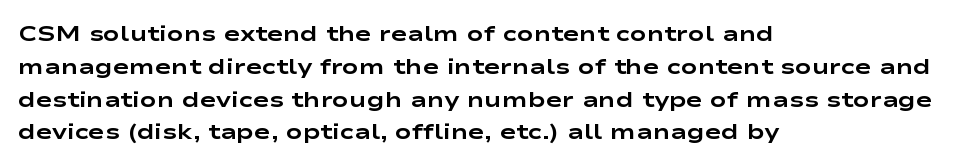
Nobody touched the tracking dial on this one. Alignment: flush left. Tall strokes in this sample are plumb rather than angled. Weight: bold.
